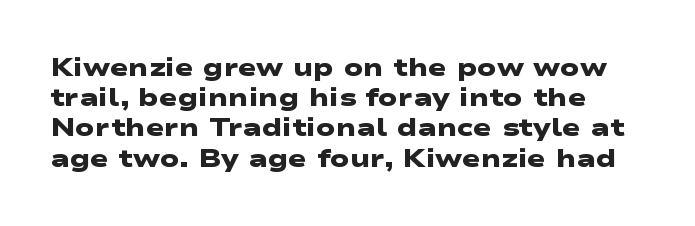
{"bold": "yes", "underline": "no", "line_spacing_ratio": 1.21, "letter_spacing": "normal", "letter_spacing_em": 0.0, "glyph_px": 25}
